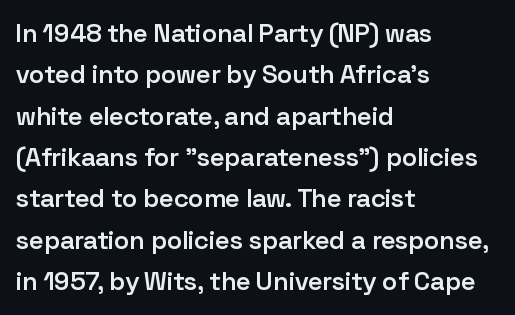
The image shows 26 px text type, upright; set left-aligned, normal line spacing (1.59x), normal letter spacing, not underlined.
